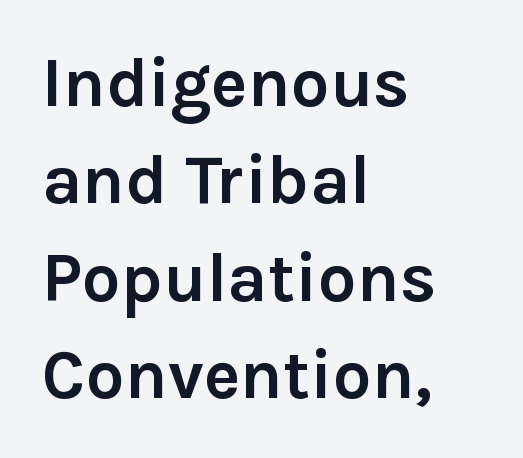
Q: Is the text bold? A: Yes.
Q: Is the text italic (slanted)? A: No, it is upright.
Q: Is the typeface a serif or a sans-serif typeface? A: Sans-serif.
Q: Is the text underlined? A: No.
Q: How is the paragraph aligned? A: Left-aligned.
Q: Is the spacing between letters normal or unusually wide? A: Normal.
Q: Is the spacing between lines tight, normal or loose? A: Normal.
Q: Width (condensed, normal, or wide)? A: Normal.
Q: Stroke contrast? A: Low.
Q: x-height? A: Medium.
Q: Monospaced? A: No.
